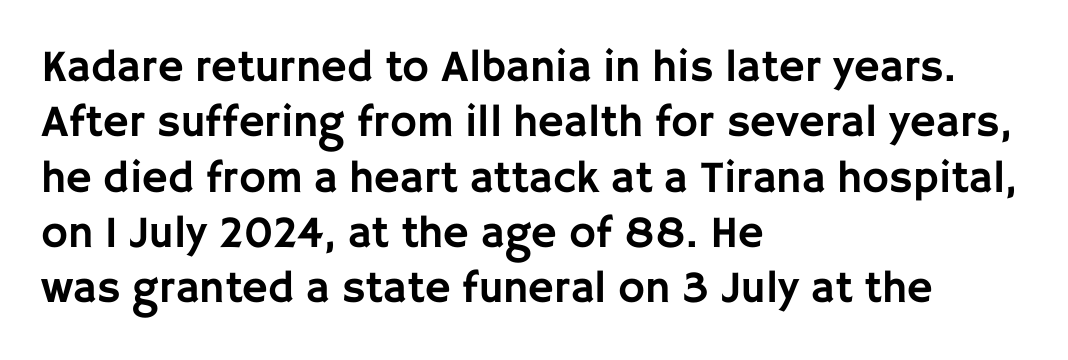
Letter spacing: default. Typographically, this falls in the sans-serif category. The letters advance in unequal steps, a hallmark of proportional type. Where is the straight margin? On the left. Just letters on the line, the space beneath them empty.
